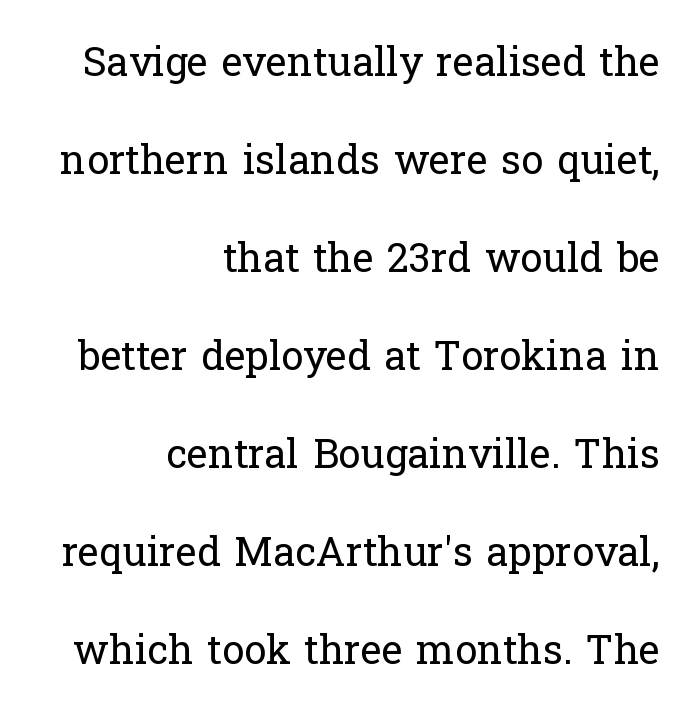
{"serif": "yes", "italic": "no", "bold": "no", "weight": "regular", "width": "normal", "stroke_contrast": "low", "x_height": "medium", "monospaced": "no", "underline": "no", "align": "right", "line_spacing": "loose", "line_spacing_ratio": 2.45, "letter_spacing": "normal", "letter_spacing_em": 0.0, "glyph_px": 40}
